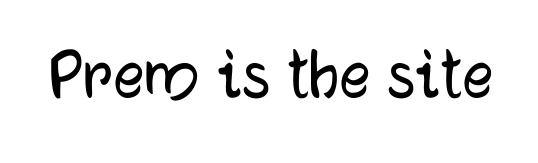
Between one letter and the next there's only the usual sliver of space. Is this a sans? Yes — the strokes have no serifs. This rendering features lettering with no underline. This is the regular roman posture of the typeface. Each letter keeps its own natural width here, so spacing adapts to shape.
